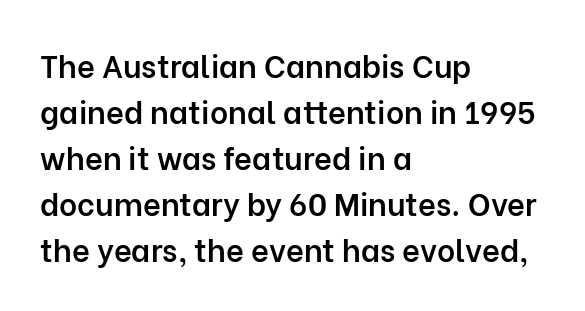
Varying glyph widths throughout — classic text-font behaviour. Rule under the text: the space is simply empty. The rows are spaced the way most documents space them. It's the straight-up-and-down kind of type. Slightly chunky letters — semibold, I'd say, not full bold.
